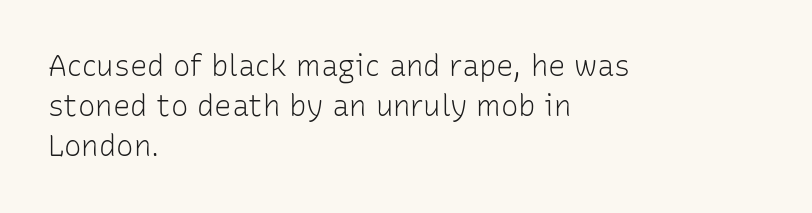
These lines stack with their left ends in a neat column. This is not heavy type; no bold has been used. Quick note: interline space is typical. The axis of the letterforms is exactly vertical. This sample has the flowing, uneven cadence of proportional lettering.
